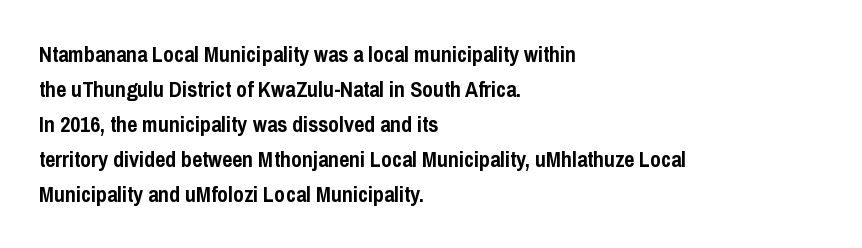
Horizontal bands of white between lines are of average thickness. The rendering keeps characters at their native spacing. Line beginnings align vertically; line endings do not. The font is running at its bold setting. No italicization has been applied; the sample stays upright.
